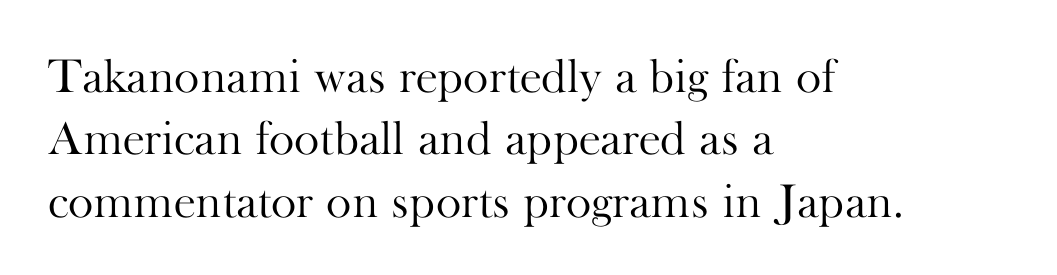
A typesetter would call this proportional, since set widths differ per character. The space beneath each line is pristine and unruled. Visually the block forms a straight wall on the left and a jagged coastline on the right. Inter-character spacing is left at the font's built-in metrics. Quick note: interline space is typical.
